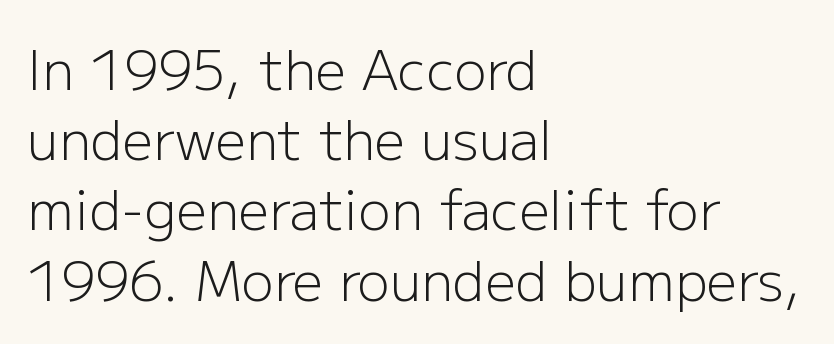
The image shows 54 px light sans-serif type, upright; set left-aligned, normal line spacing (1.3x), normal letter spacing, not underlined; low stroke contrast and a medium x-height.
